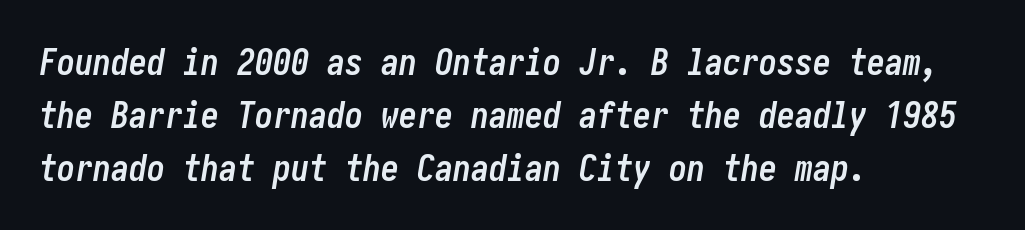
{"italic": "yes", "lean": "right", "slant_degrees": 10, "bold": "yes", "weight": "semibold", "width": "condensed", "stroke_contrast": "low", "x_height": "medium", "underline": "no", "align": "left", "line_spacing": "normal", "line_spacing_ratio": 1.47, "letter_spacing": "normal", "letter_spacing_em": 0.0, "glyph_px": 36}
